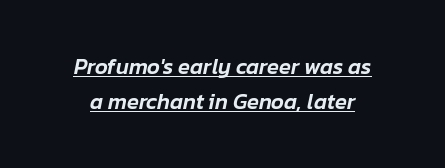
{"italic": "yes", "lean": "right", "slant_degrees": 12, "underline": "yes", "line_spacing": "normal", "line_spacing_ratio": 1.6, "letter_spacing": "normal", "letter_spacing_em": 0.0, "glyph_px": 22}
